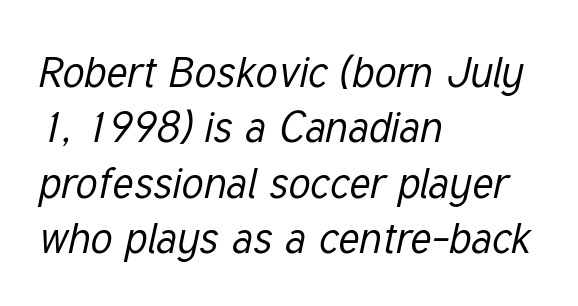
Q: Is the text bold? A: No.
Q: Is the text italic (slanted)? A: Yes, it leans right by about 12 degrees.
Q: Is the text underlined? A: No.
Q: How is the paragraph aligned? A: Left-aligned.
Q: Is the spacing between letters normal or unusually wide? A: Normal.
Q: Is the spacing between lines tight, normal or loose? A: Normal.
Q: Width (condensed, normal, or wide)? A: Condensed.
Q: Stroke contrast? A: Low.
Q: x-height? A: Medium.
Q: Monospaced? A: No.
